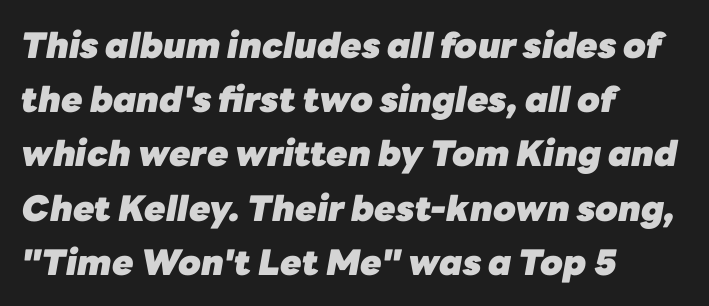
Q: Is the text bold? A: Yes.
Q: Is the text italic (slanted)? A: Yes, it leans right by about 10 degrees.
Q: Is the text underlined? A: No.
Q: How is the paragraph aligned? A: Left-aligned.
Q: Is the spacing between letters normal or unusually wide? A: Normal.
Q: Is the spacing between lines tight, normal or loose? A: Normal.
Q: Width (condensed, normal, or wide)? A: Normal.
Q: Stroke contrast? A: Low.
Q: x-height? A: Medium.
Q: Monospaced? A: No.
